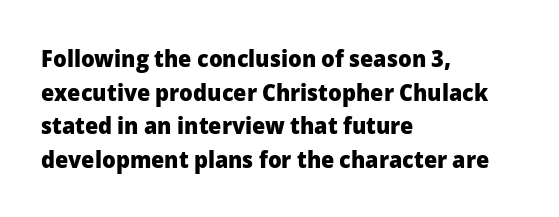
Q: Is the text bold? A: Yes.
Q: Is the text italic (slanted)? A: No, it is upright.
Q: Is the text underlined? A: No.
Q: How is the paragraph aligned? A: Left-aligned.
Q: Is the spacing between letters normal or unusually wide? A: Normal.
Q: Is the spacing between lines tight, normal or loose? A: Normal.
